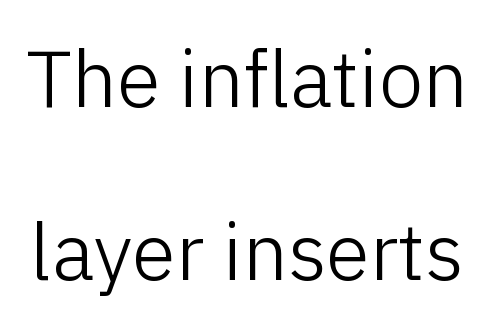
The weight would be labelled regular, book, light, or lighter still. The horizontal fit of the characters is conventional and even. Plain, unruled lines of type. This is the regular roman posture of the typeface.
